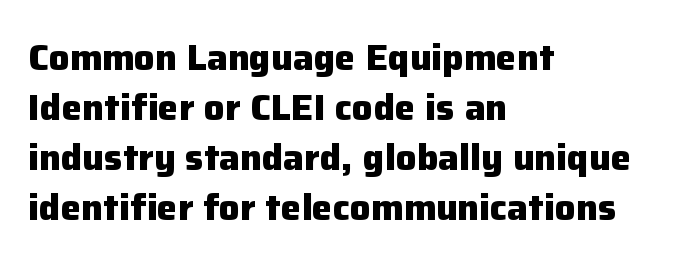
{"serif": "no", "italic": "no", "bold": "yes", "weight": "heavy", "width": "normal", "stroke_contrast": "low", "x_height": "medium", "monospaced": "no", "underline": "no", "align": "left", "line_spacing": "normal", "line_spacing_ratio": 1.35, "letter_spacing": "normal", "letter_spacing_em": 0.0, "glyph_px": 37}
